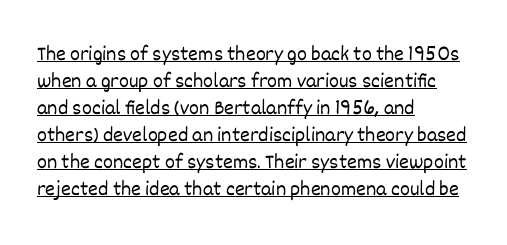
The image shows 21 px text type, upright; set left-aligned, normal line spacing (1.29x), normal letter spacing, underlined.
